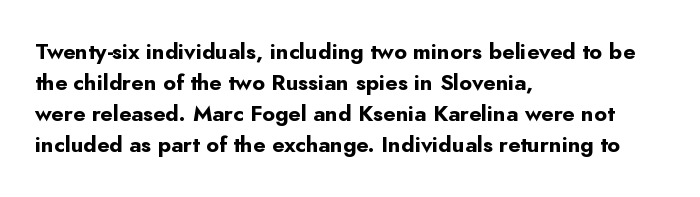
{"italic": "no", "bold": "yes", "underline": "no", "align": "left", "line_spacing": "normal", "line_spacing_ratio": 1.41, "letter_spacing": "normal", "letter_spacing_em": 0.0, "glyph_px": 22}
